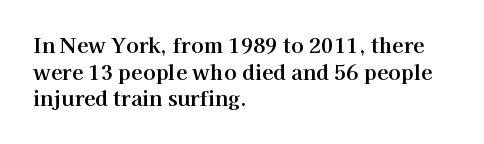
Successive baselines arrive at the customary interval. The space directly below the letters is spotless. The face used here is rendered with its standard letterfit. The rendering anchors every line to the left-hand side.
